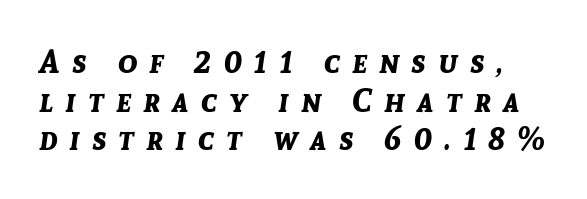
{"italic": "yes", "lean": "right", "slant_degrees": 8, "bold": "yes", "weight": "bold", "width": "normal", "stroke_contrast": "low", "x_height": "medium", "monospaced": "no", "underline": "no", "line_spacing_ratio": 1.21, "letter_spacing": "wide", "letter_spacing_em": 0.38, "glyph_px": 32}
